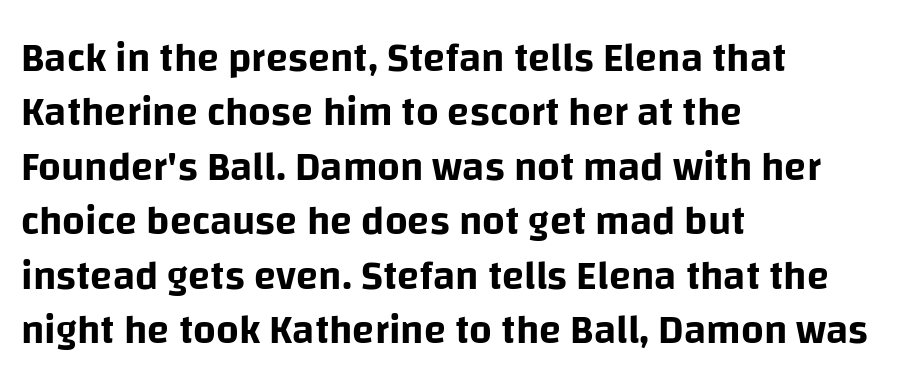
Q: Is the text italic (slanted)? A: No, it is upright.
Q: Is the typeface a serif or a sans-serif typeface? A: Sans-serif.
Q: Is the text underlined? A: No.
Q: How is the paragraph aligned? A: Left-aligned.
Q: Is the spacing between letters normal or unusually wide? A: Normal.
Q: Is the spacing between lines tight, normal or loose? A: Normal.
Q: Width (condensed, normal, or wide)? A: Normal.
Q: Stroke contrast? A: Low.
Q: x-height? A: Large.
Q: Monospaced? A: No.
